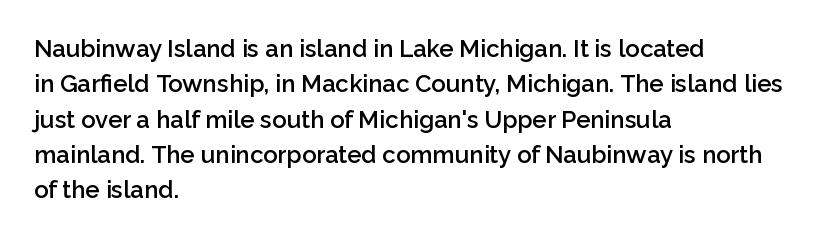
A fair bit of extra ink — the face is semibold, not bold. A roman cut, with each character standing at attention. The ragged edge is on the right, which tells us the setting is flush left. Leading: standard. The area under the type is left untouched.
